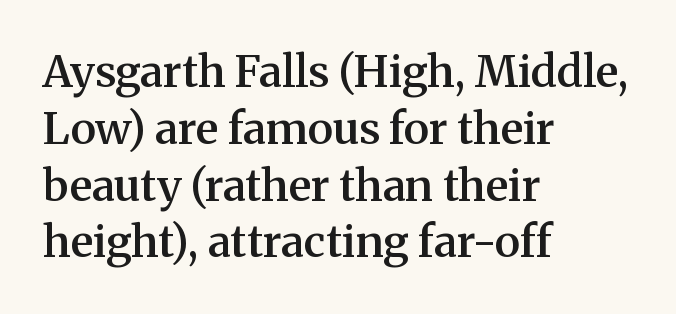
{"serif": "yes", "italic": "no", "bold": "semi", "weight": "semibold", "width": "normal", "stroke_contrast": "medium", "x_height": "medium", "monospaced": "no", "underline": "no", "align": "left", "line_spacing": "normal", "line_spacing_ratio": 1.29, "letter_spacing": "normal", "letter_spacing_em": 0.0, "glyph_px": 44}
